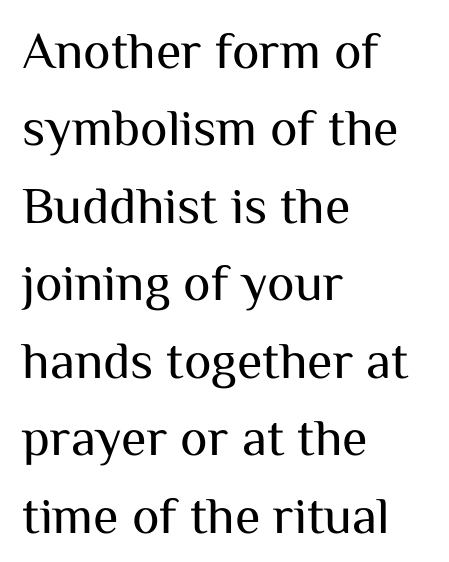
How are the letters spaced? Ordinarily, with no added tracking. Unlike a traditional serif, this face leaves its strokes unadorned. Think of a printed novel: that variable character pitch is what you see here. Heft: none added — not bold. Rule under the text: the space is simply empty. Every character sits straight up, as roman type does.
